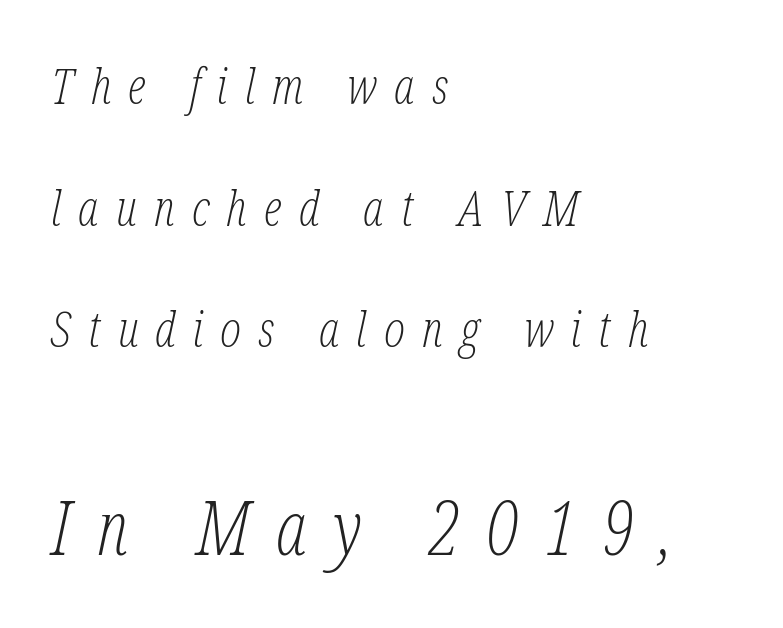
Q: Is the text bold? A: No.
Q: Is the text italic (slanted)? A: Yes, it leans right by about 12 degrees.
Q: Is the typeface a serif or a sans-serif typeface? A: Serif.
Q: Is the text underlined? A: No.
Q: How is the paragraph aligned? A: Left-aligned.
Q: Is the spacing between letters normal or unusually wide? A: Unusually wide.
Q: Is the spacing between lines tight, normal or loose? A: Loose.
Q: Which block of text is set in a larger size, the first (top) or the second (bottom)? A: The second (bottom) one.
Q: Width (condensed, normal, or wide)? A: Condensed.
Q: Stroke contrast? A: Low.
Q: x-height? A: Medium.
Q: Monospaced? A: No.
